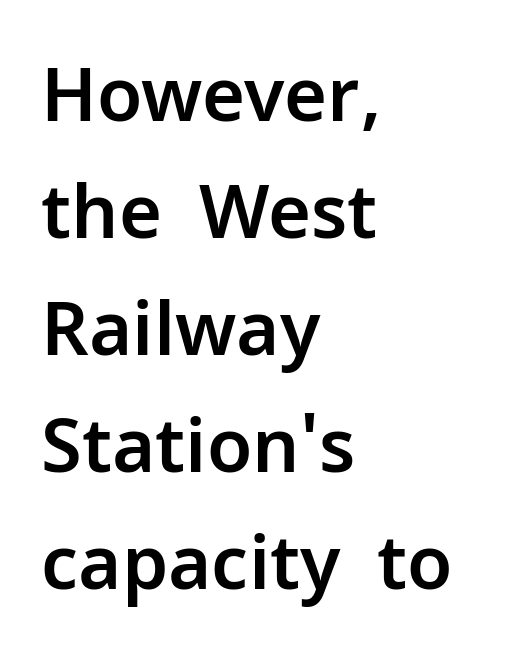
The image shows 74 px sans-serif type, upright; set left-aligned, normal line spacing (1.58x), normal letter spacing, not underlined; low stroke contrast and a medium x-height.
